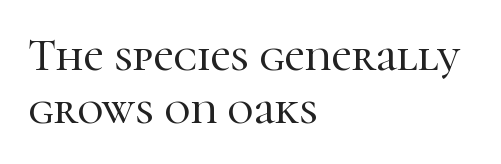
The image shows 45 px serif type, upright; set left-aligned, line spacing 1.17x, normal letter spacing, not underlined; high stroke contrast and a medium x-height.
